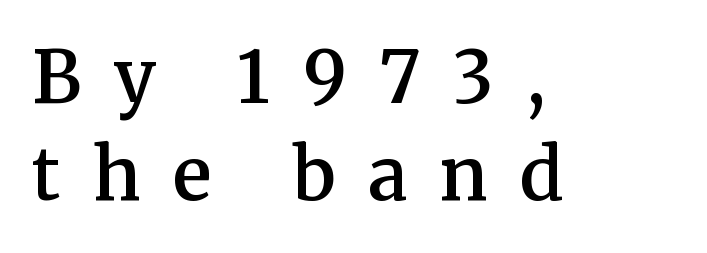
The image shows 72 px semibold serif type, upright; set left-aligned, normal line spacing (1.35x), unusually wide letter spacing (+0.45 em), not underlined; medium stroke contrast and a medium x-height.
